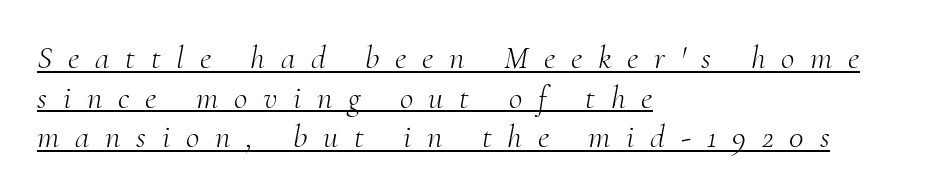
The image shows 33 px light serif type, italic (leaning right); set left-aligned, line spacing 1.2x, unusually wide letter spacing (+0.48 em), underlined; medium stroke contrast and a small x-height.
